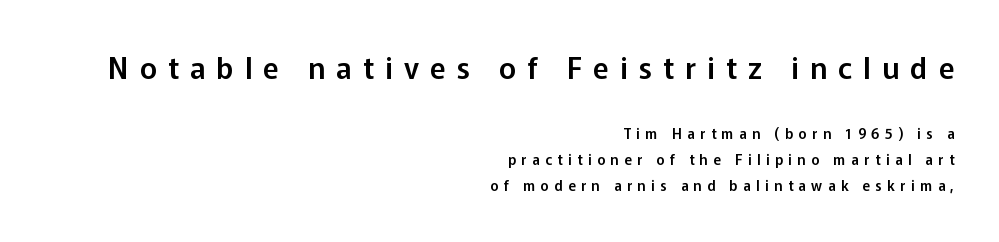
{"serif": "no", "italic": "no", "width": "normal", "stroke_contrast": "low", "x_height": "medium", "monospaced": "no", "underline": "no", "align": "right", "line_spacing_ratio": 1.86, "letter_spacing": "wide", "letter_spacing_em": 0.39, "larger_block": "first", "size_ratio": 2.07, "glyph_px": 29}
